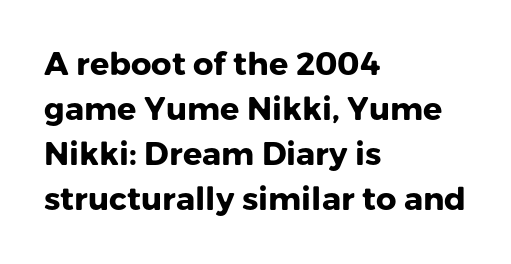
{"serif": "no", "italic": "no", "bold": "yes", "weight": "heavy", "width": "normal", "stroke_contrast": "low", "x_height": "medium", "monospaced": "no", "underline": "no", "align": "left", "line_spacing": "normal", "line_spacing_ratio": 1.41, "letter_spacing": "normal", "letter_spacing_em": 0.0, "glyph_px": 32}
